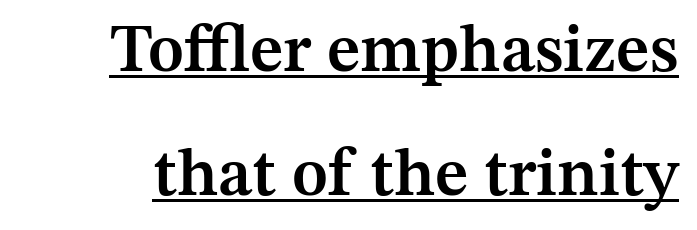
The image shows 67 px semibold serif type, upright; set line spacing 1.85x, normal letter spacing, underlined; medium stroke contrast and a medium x-height.
